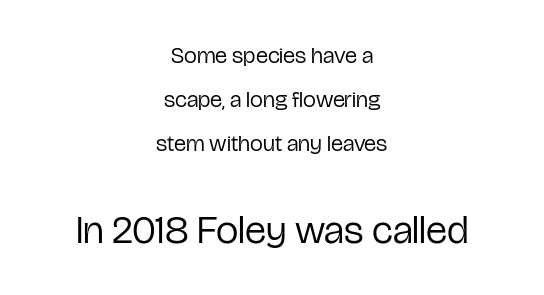
Q: Is the text bold? A: No.
Q: Is the text italic (slanted)? A: No, it is upright.
Q: Is the typeface a serif or a sans-serif typeface? A: Sans-serif.
Q: Is the text underlined? A: No.
Q: How is the paragraph aligned? A: Centered.
Q: Is the spacing between letters normal or unusually wide? A: Normal.
Q: Is the spacing between lines tight, normal or loose? A: Loose.
Q: Which block of text is set in a larger size, the first (top) or the second (bottom)? A: The second (bottom) one.
Q: Width (condensed, normal, or wide)? A: Condensed.
Q: Stroke contrast? A: Low.
Q: x-height? A: Medium.
Q: Monospaced? A: No.
